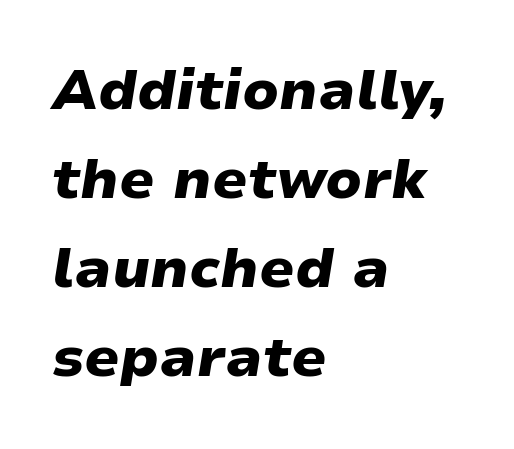
The image shows 56 px heavy, wide type, italic (leaning right); set left-aligned, normal line spacing (1.59x), normal letter spacing, not underlined; low stroke contrast and a medium x-height.
